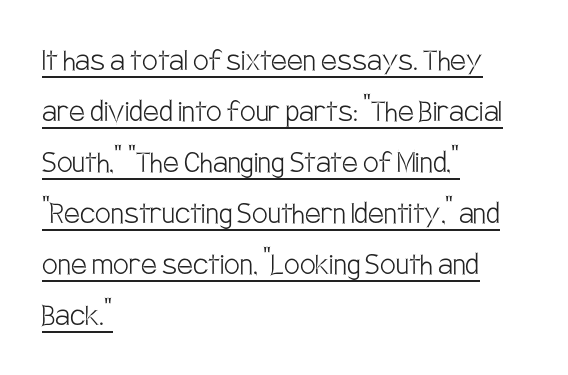
The image shows 35 px light, condensed sans-serif type, upright; set left-aligned, normal line spacing (1.46x), normal letter spacing, underlined; low stroke contrast and a large x-height.
